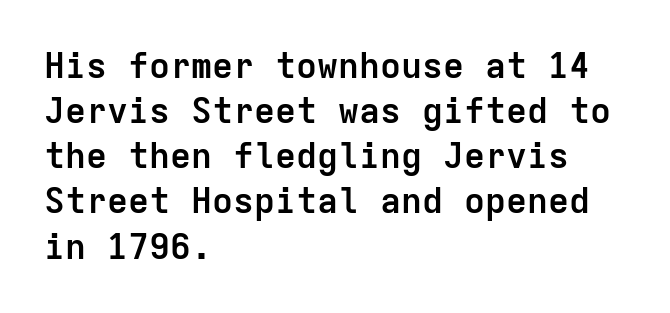
{"serif": "no", "italic": "no", "bold": "yes", "weight": "semibold", "width": "normal", "stroke_contrast": "low", "x_height": "medium", "monospaced": "yes", "underline": "no", "align": "left", "line_spacing": "normal", "line_spacing_ratio": 1.29, "letter_spacing": "normal", "letter_spacing_em": 0.0, "glyph_px": 35}
